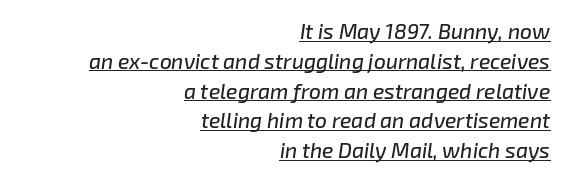
The image shows 21 px text type, italic (leaning right); set right-aligned, normal line spacing (1.42x), normal letter spacing, underlined.
